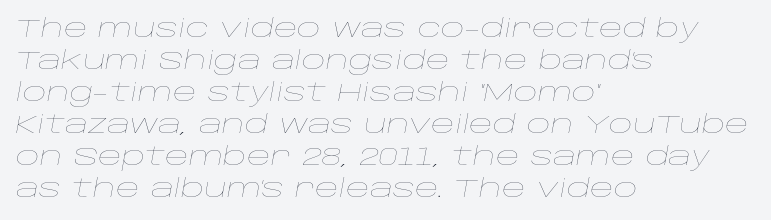
Horizontal alignment here is leftward, the default for most running prose. The gap between lines stays unmarked. If you drew a line through each stem, it would be angled. The typesetting does not lean heavy: it is not bold. The line texture is even and compact thanks to regular tracking.
